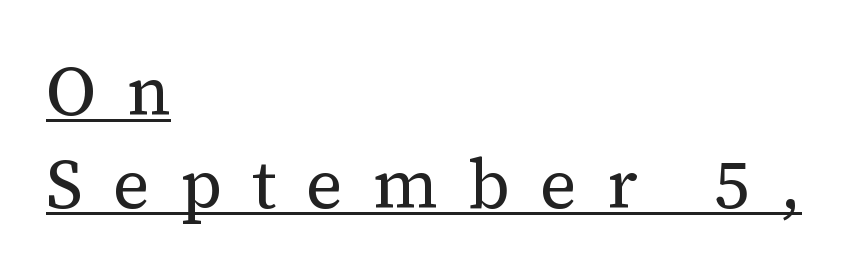
Q: Is the text bold? A: No.
Q: Is the text italic (slanted)? A: No, it is upright.
Q: Is the typeface a serif or a sans-serif typeface? A: Serif.
Q: Is the text underlined? A: Yes.
Q: How is the paragraph aligned? A: Left-aligned.
Q: Is the spacing between letters normal or unusually wide? A: Unusually wide.
Q: Is the spacing between lines tight, normal or loose? A: Normal.
Q: Width (condensed, normal, or wide)? A: Normal.
Q: Stroke contrast? A: Medium.
Q: x-height? A: Medium.
Q: Monospaced? A: No.
